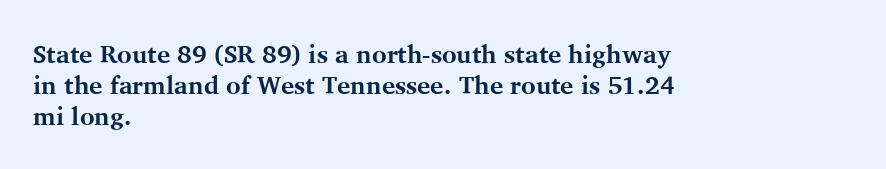
The image shows 25 px bold type, upright; set left-aligned, line spacing 1.24x, normal letter spacing, not underlined.
